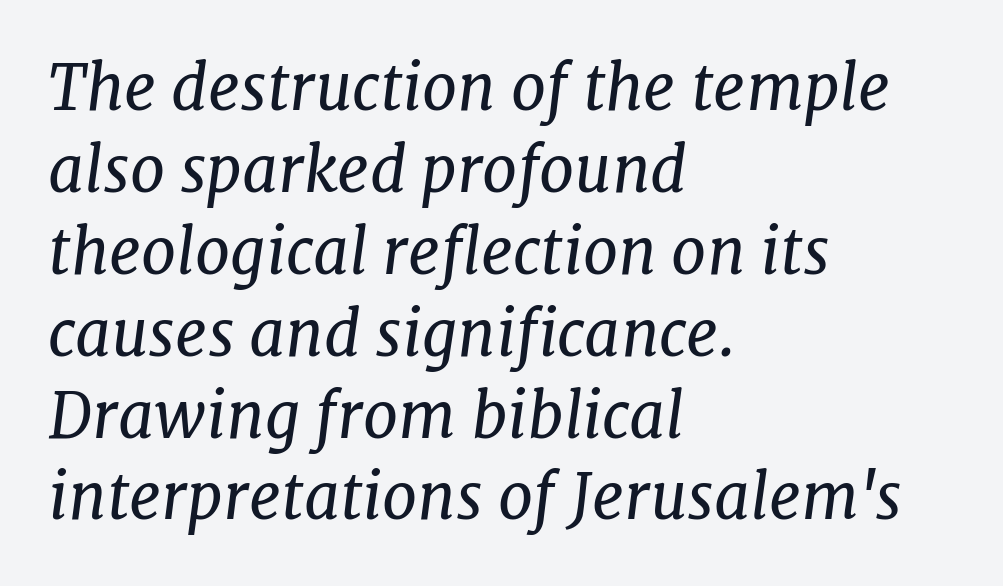
Q: Is the text bold? A: No.
Q: Is the text italic (slanted)? A: Yes, it leans right by about 7 degrees.
Q: Is the typeface a serif or a sans-serif typeface? A: Serif.
Q: Is the text underlined? A: No.
Q: How is the paragraph aligned? A: Left-aligned.
Q: Is the spacing between letters normal or unusually wide? A: Normal.
Q: Is the spacing between lines tight, normal or loose? A: Normal.
Q: Width (condensed, normal, or wide)? A: Normal.
Q: Stroke contrast? A: Low.
Q: x-height? A: Medium.
Q: Monospaced? A: No.
